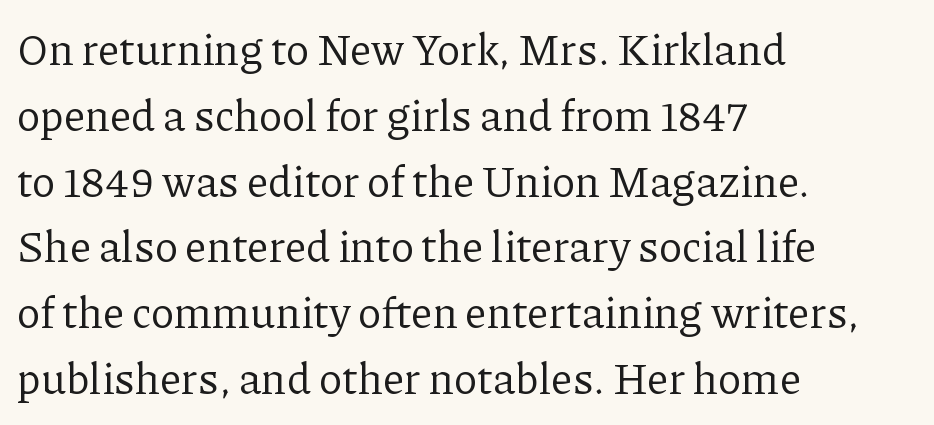
Upright lettering throughout. Students, observe: this is what conventionally led text looks like. A typesetter would label this face a serif. Check the space under the baseline: it is left empty.
